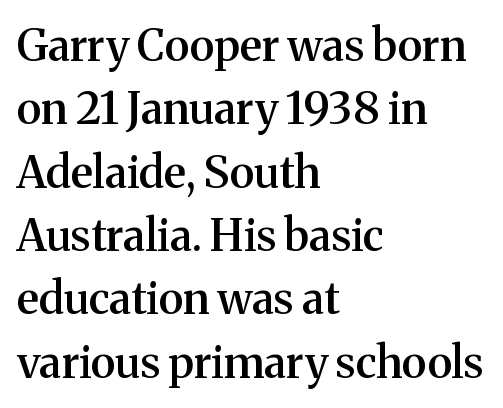
The image shows 44 px semibold serif type, upright; set left-aligned, normal line spacing (1.44x), normal letter spacing, not underlined; medium stroke contrast and a medium x-height.
